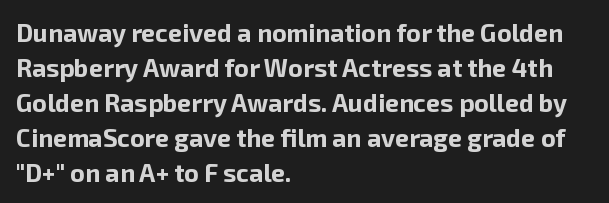
The image shows 25 px bold type, upright; set left-aligned, normal line spacing (1.4x), normal letter spacing, not underlined.
